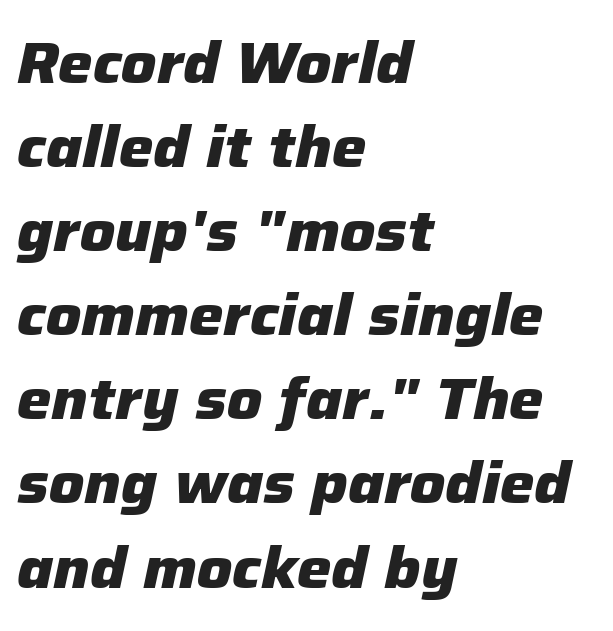
Notice how descenders clear the ascenders below comfortably — that's standard leading. The rag falls on the right side of this text block. Honestly, the letter spacing is just normal — you wouldn't notice it. On the weight axis this lands at bold, roughly 700. The face used here has a pronounced slope to its letters.
